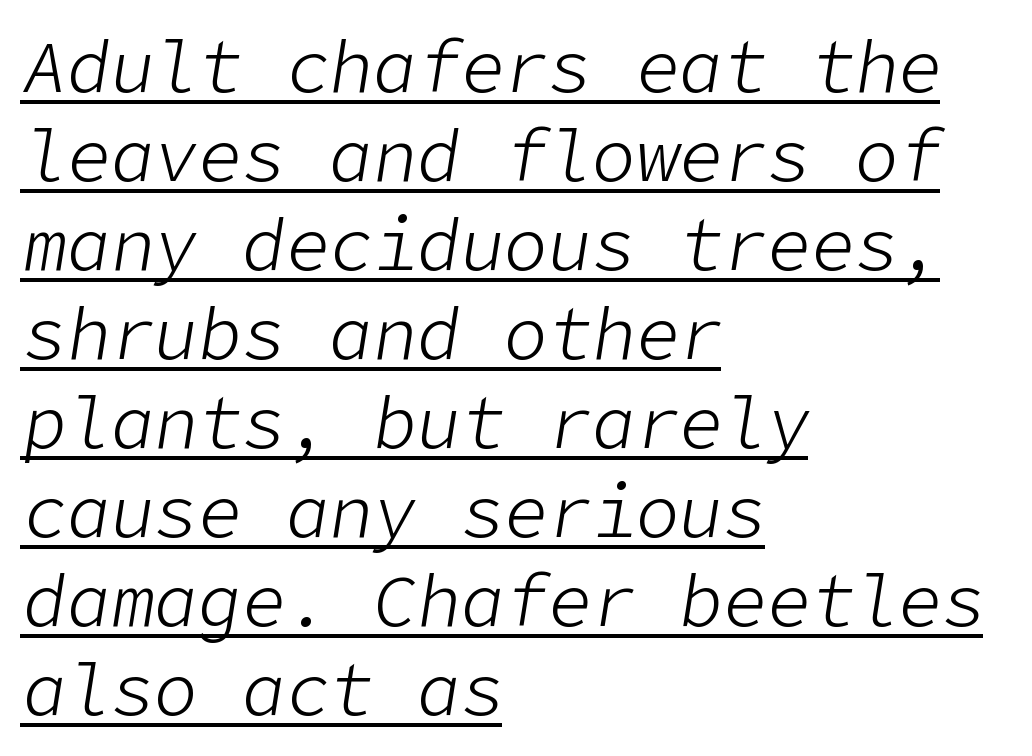
Q: Is the text bold? A: No.
Q: Is the text italic (slanted)? A: Yes, it leans right by about 9 degrees.
Q: Is the text underlined? A: Yes.
Q: How is the paragraph aligned? A: Left-aligned.
Q: Is the spacing between letters normal or unusually wide? A: Normal.
Q: Width (condensed, normal, or wide)? A: Normal.
Q: Stroke contrast? A: Low.
Q: x-height? A: Medium.
